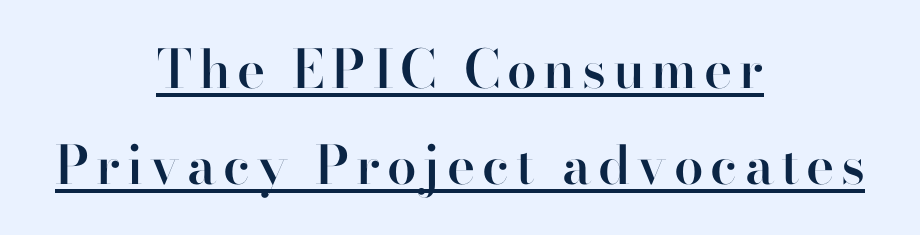
Q: Is the text bold? A: Semi-bold.
Q: Is the text italic (slanted)? A: No, it is upright.
Q: Is the typeface a serif or a sans-serif typeface? A: Sans-serif.
Q: Is the text underlined? A: Yes.
Q: How is the paragraph aligned? A: Centered.
Q: Width (condensed, normal, or wide)? A: Normal.
Q: Stroke contrast? A: High.
Q: x-height? A: Small.
Q: Monospaced? A: No.
